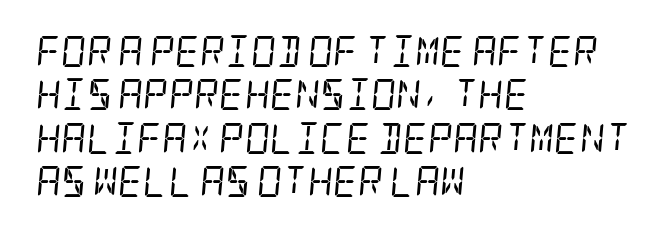
{"serif": "yes", "italic": "yes", "lean": "right", "slant_degrees": 5, "bold": "no", "weight": "regular", "width": "condensed", "stroke_contrast": "low", "x_height": "large", "underline": "no", "align": "left", "line_spacing": "normal", "line_spacing_ratio": 1.4, "letter_spacing": "normal", "letter_spacing_em": 0.0, "glyph_px": 31}
